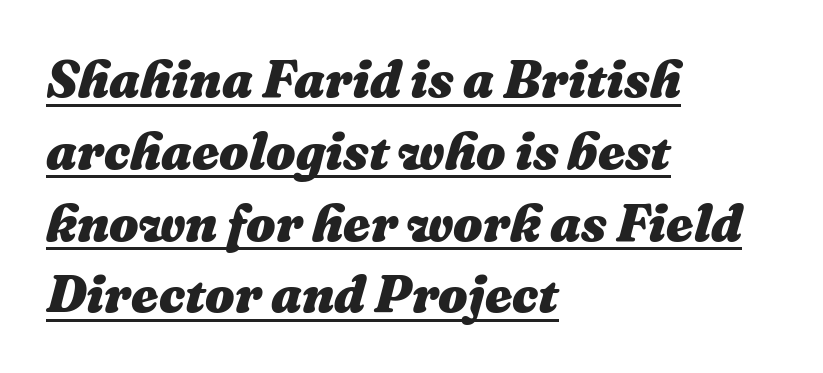
The image shows 52 px heavy type, italic (leaning right); set left-aligned, normal line spacing (1.38x), normal letter spacing, underlined; medium stroke contrast and a medium x-height.
